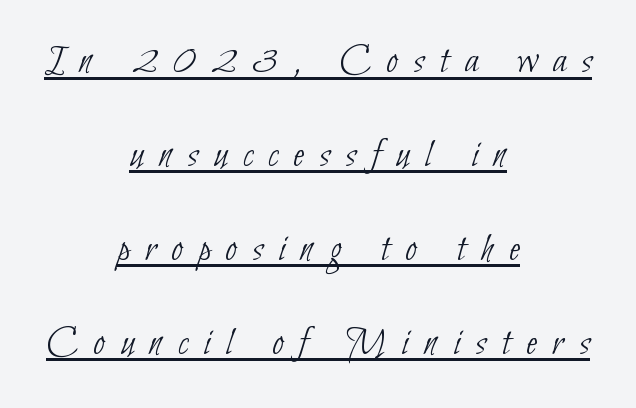
{"serif": "no", "bold": "no", "weight": "thin", "width": "condensed", "stroke_contrast": "low", "x_height": "small", "monospaced": "no", "underline": "yes", "align": "center", "line_spacing": "loose", "line_spacing_ratio": 2.29, "letter_spacing": "wide", "letter_spacing_em": 0.38, "glyph_px": 41}
